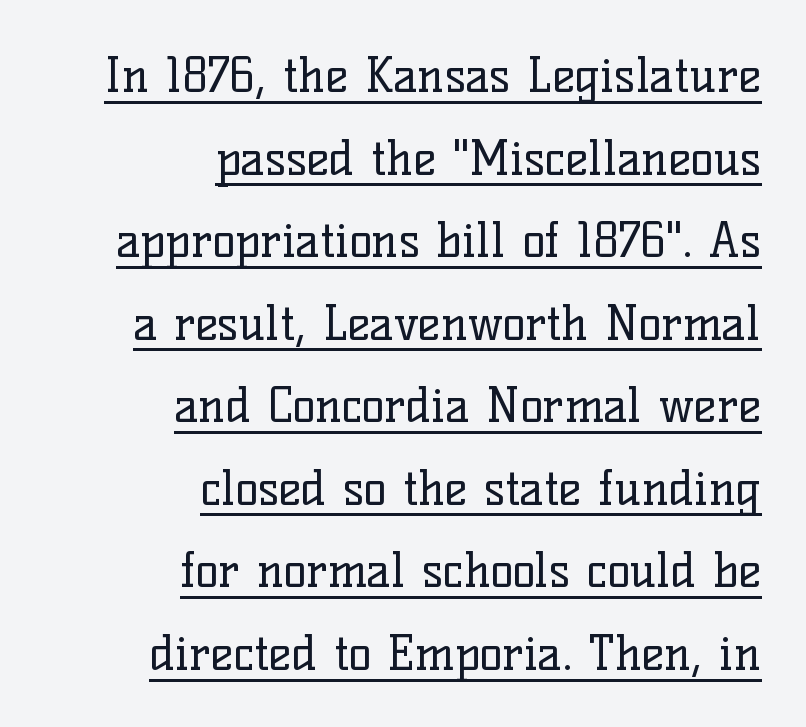
The image shows 48 px regular-weight serif type, upright; set right-aligned, line spacing 1.72x, normal letter spacing, underlined; low stroke contrast and a medium x-height.
